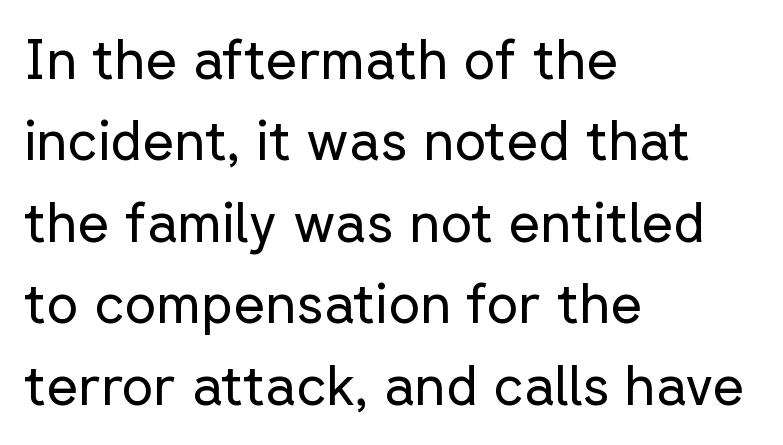
The image shows 55 px regular-weight sans-serif type, upright; set left-aligned, normal line spacing (1.48x), normal letter spacing, not underlined; low stroke contrast and a medium x-height.
